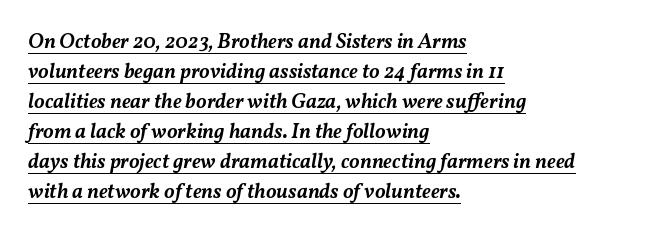
Notice how descenders clear the ascenders below comfortably — that's standard leading. In terms of weight, the rendering is demibold, just under bold. The line texture is even and compact thanks to regular tracking. The ragged edge is on the right, which tells us the setting is flush left. Quick note: italic. Compared with undecorated copy, this sample adds a rule below the words.
